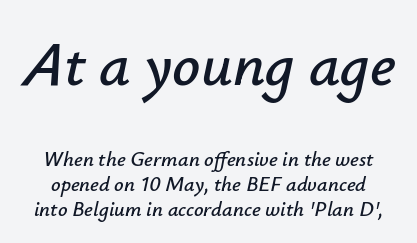
The image shows 62 px text type, italic (leaning right); set line spacing 1.2x, normal letter spacing, not underlined; the first (top) block is 2.95x larger; low stroke contrast and a small x-height.
